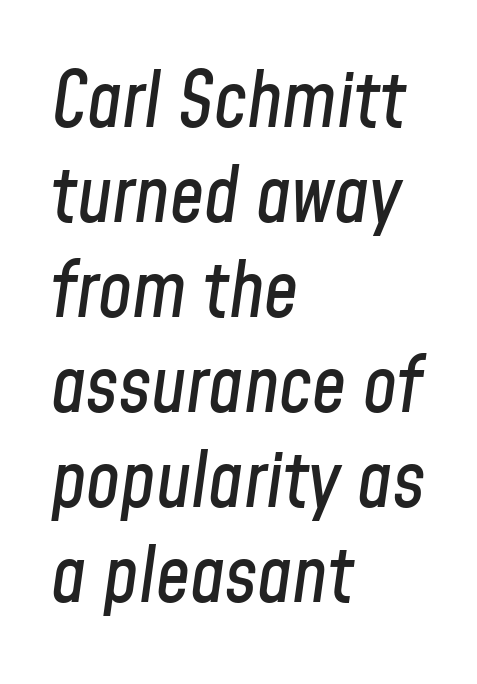
Q: Is the text italic (slanted)? A: Yes, it leans right by about 8 degrees.
Q: Is the text underlined? A: No.
Q: How is the paragraph aligned? A: Left-aligned.
Q: Is the spacing between letters normal or unusually wide? A: Normal.
Q: Is the spacing between lines tight, normal or loose? A: Normal.
Q: Width (condensed, normal, or wide)? A: Condensed.
Q: Stroke contrast? A: Low.
Q: x-height? A: Medium.
Q: Monospaced? A: No.
